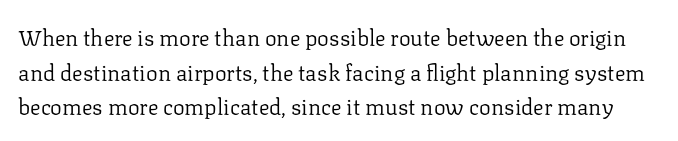
The image shows 22 px text type, upright; set normal line spacing (1.57x), normal letter spacing, not underlined.
